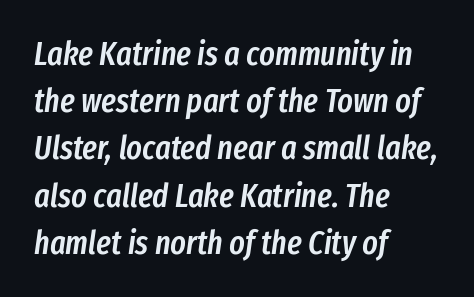
The passage is arranged the way most books set body copy — flush left. Leading matches the norm, producing a regular column. The letters are slanted; this is an italic face. Type without underlining. The letterforms sit shoulder to shoulder at normal distance. Here the designer chose a conventional face with non-uniform glyph widths.
